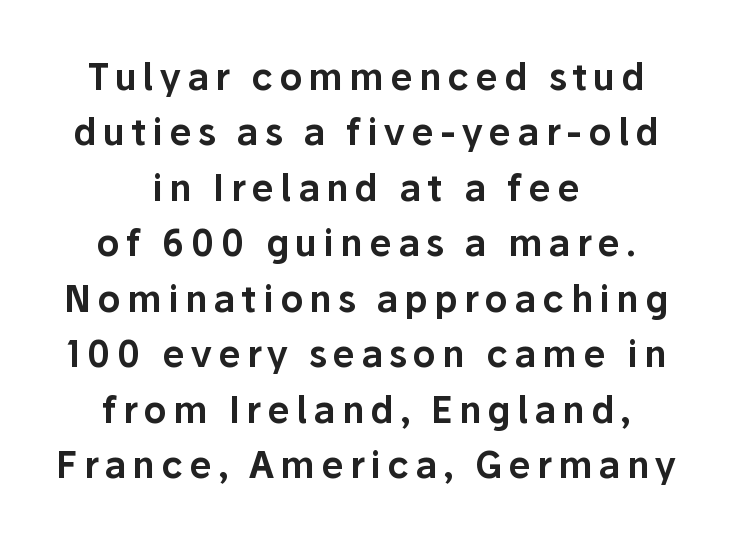
Q: Is the text italic (slanted)? A: No, it is upright.
Q: Is the typeface a serif or a sans-serif typeface? A: Sans-serif.
Q: Is the text underlined? A: No.
Q: How is the paragraph aligned? A: Centered.
Q: Is the spacing between lines tight, normal or loose? A: Normal.
Q: Width (condensed, normal, or wide)? A: Normal.
Q: Stroke contrast? A: Low.
Q: x-height? A: Medium.
Q: Monospaced? A: No.
